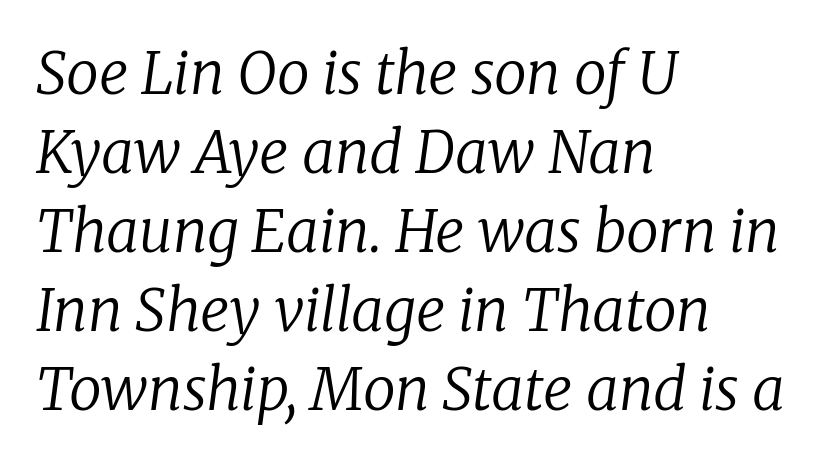
A typesetter would call this zero additional tracking. Stems and bowls with no extra thickness — not bold. Font category for this specimen: serif. This sample has the flowing, uneven cadence of proportional lettering.
